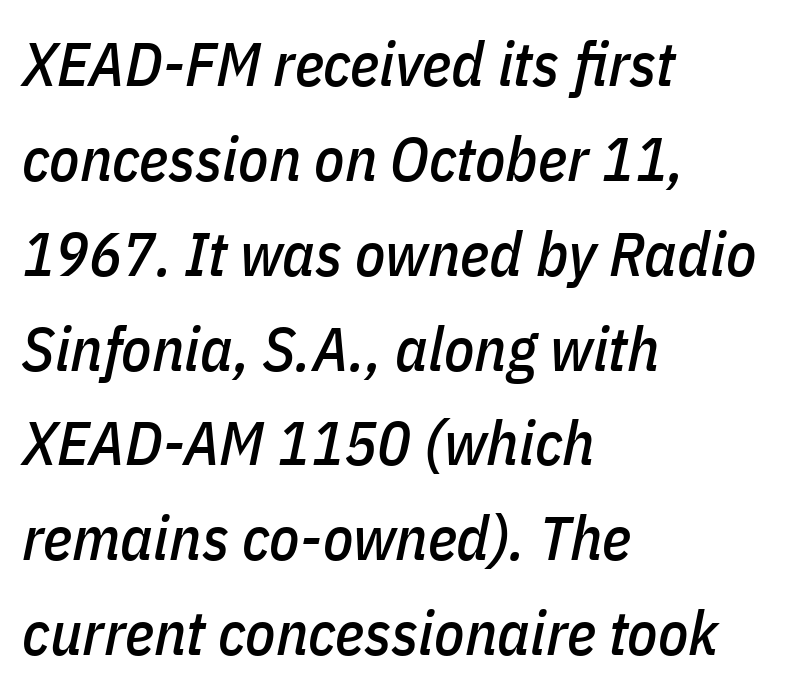
The image shows 62 px condensed type, italic (leaning right); set left-aligned, normal line spacing (1.53x), normal letter spacing, not underlined; low stroke contrast and a medium x-height.
